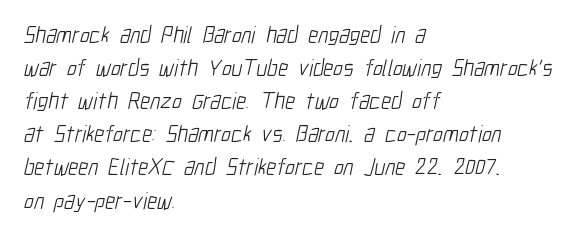
Is the stroke heavy? The answer is a plain regular-or-lighter. A bare baseline throughout the passage. Each line starts at the same left margin while the right side varies. Here the glyphs are tracked normally, forming tight word shapes.
